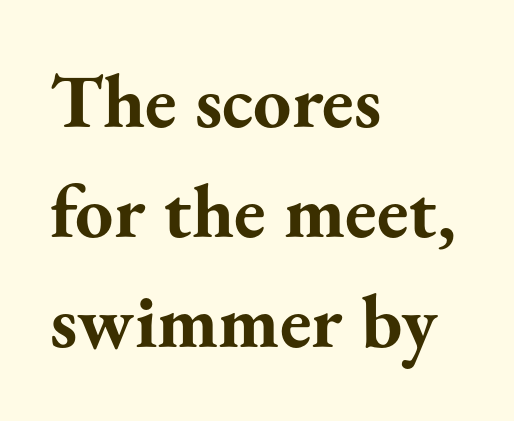
{"serif": "yes", "italic": "no", "bold": "yes", "weight": "bold", "width": "normal", "stroke_contrast": "medium", "x_height": "small", "monospaced": "no", "underline": "no", "align": "left", "line_spacing": "normal", "line_spacing_ratio": 1.45, "letter_spacing": "normal", "letter_spacing_em": 0.0, "glyph_px": 76}
